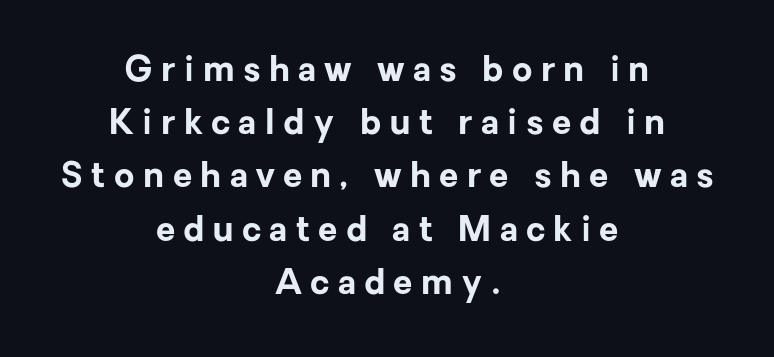
{"serif": "no", "italic": "no", "bold": "yes", "weight": "bold", "width": "normal", "stroke_contrast": "low", "x_height": "medium", "monospaced": "no", "underline": "no", "align": "center", "line_spacing": "normal", "line_spacing_ratio": 1.52, "letter_spacing": "wide", "letter_spacing_em": 0.24, "glyph_px": 35}
